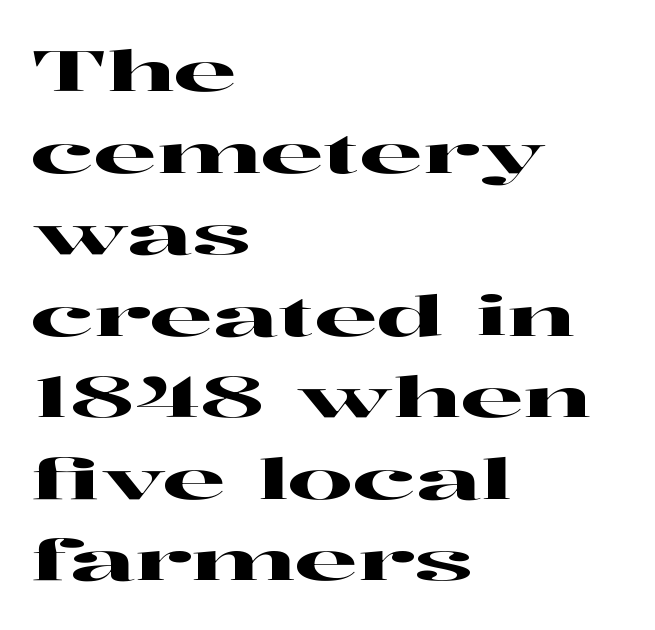
The image shows 57 px wide serif type, upright; set left-aligned, normal line spacing (1.43x), normal letter spacing, not underlined; high stroke contrast and a medium x-height.
